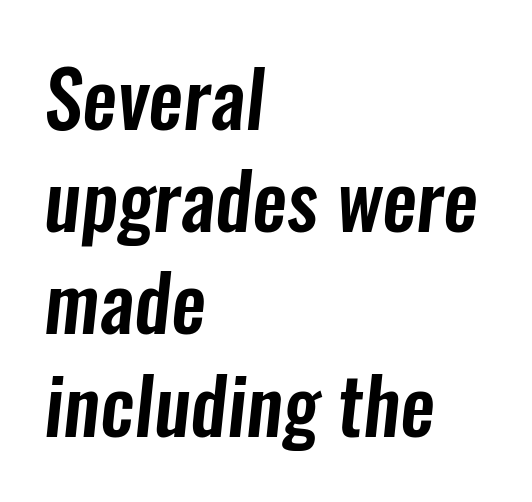
Q: Is the typeface a serif or a sans-serif typeface? A: Sans-serif.
Q: Is the text underlined? A: No.
Q: How is the paragraph aligned? A: Left-aligned.
Q: Is the spacing between letters normal or unusually wide? A: Normal.
Q: Is the spacing between lines tight, normal or loose? A: Normal.
Q: Width (condensed, normal, or wide)? A: Condensed.
Q: Stroke contrast? A: Low.
Q: x-height? A: Medium.
Q: Monospaced? A: No.
